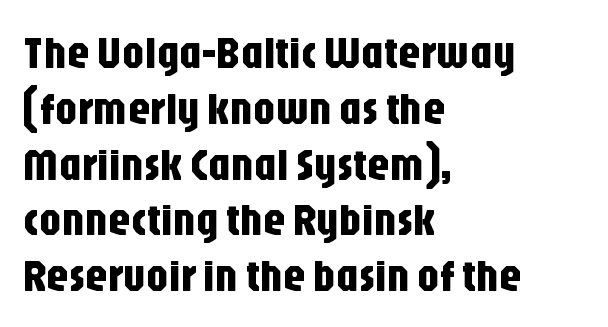
{"serif": "no", "italic": "no", "width": "condensed", "stroke_contrast": "low", "x_height": "large", "monospaced": "no", "underline": "no", "align": "left", "line_spacing_ratio": 1.24, "letter_spacing": "normal", "letter_spacing_em": 0.0, "glyph_px": 45}
